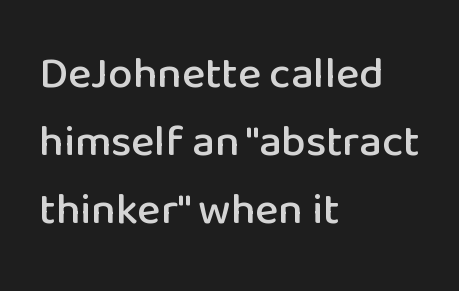
This rendering leaves character spacing at its baseline value. Is this a fixed-width face? No — the glyphs have proportional, varying widths. Designer's note — italics off, roman on. The setting favours the left margin, as ordinary paragraphs usually do. The rows are spaced the way most documents space them. The glyphs are unaccompanied by any horizontal stroke below them.
